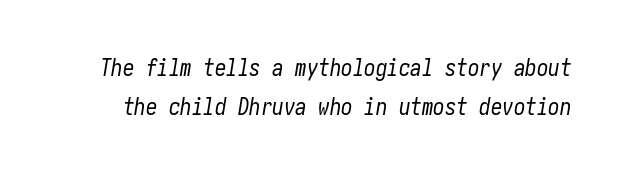
{"italic": "yes", "lean": "right", "slant_degrees": 10, "bold": "no", "underline": "no", "line_spacing_ratio": 1.71, "letter_spacing": "normal", "letter_spacing_em": 0.0, "glyph_px": 23}
